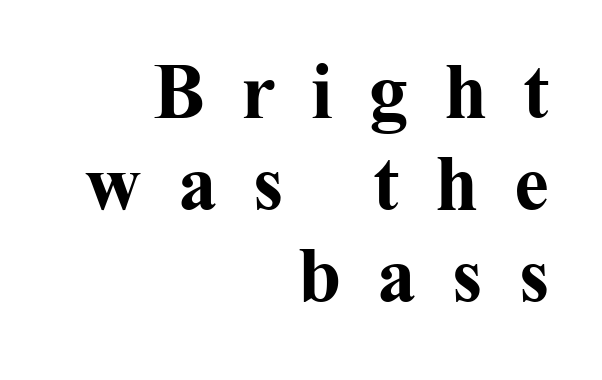
The image shows 78 px bold serif type, upright; set right-aligned, line spacing 1.18x, unusually wide letter spacing (+0.46 em), not underlined; medium stroke contrast and a medium x-height.
